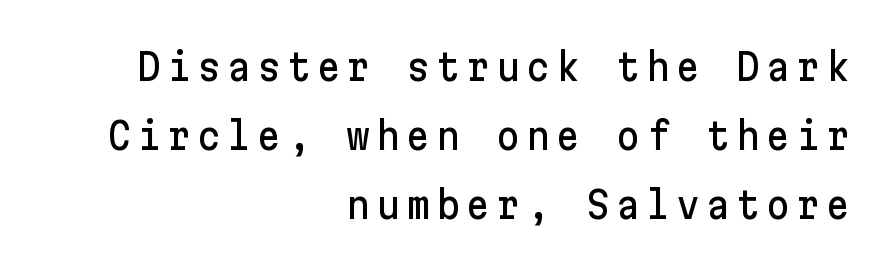
The compositor pushed each line to the right boundary. Quick note: underline off. If you drew a line through each stem, it would be perfectly vertical. The letters carry no serifs — their stems end cleanly without finishing strokes.
